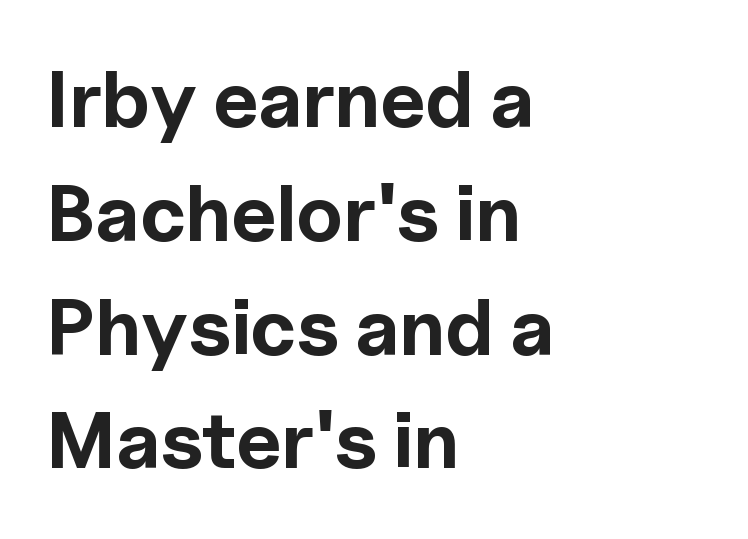
Q: Is the text bold? A: Yes.
Q: Is the text italic (slanted)? A: No, it is upright.
Q: Is the typeface a serif or a sans-serif typeface? A: Sans-serif.
Q: Is the text underlined? A: No.
Q: How is the paragraph aligned? A: Left-aligned.
Q: Is the spacing between letters normal or unusually wide? A: Normal.
Q: Is the spacing between lines tight, normal or loose? A: Normal.
Q: Width (condensed, normal, or wide)? A: Normal.
Q: x-height? A: Medium.
Q: Monospaced? A: No.
